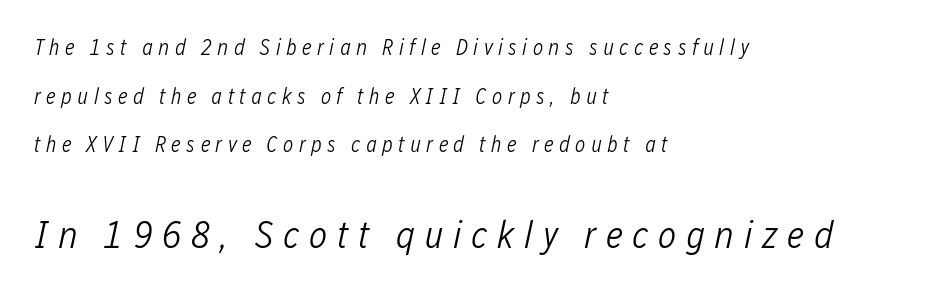
{"italic": "yes", "lean": "right", "slant_degrees": 12, "bold": "no", "weight": "light", "width": "condensed", "stroke_contrast": "low", "x_height": "medium", "monospaced": "no", "underline": "no", "align": "left", "line_spacing": "loose", "line_spacing_ratio": 2.21, "letter_spacing": "wide", "letter_spacing_em": 0.24, "larger_block": "second", "size_ratio": 1.77, "glyph_px": 39}
